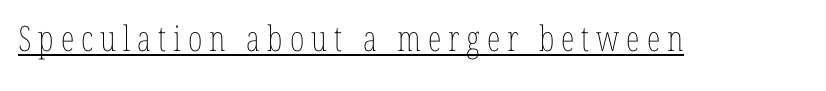
Q: Is the text bold? A: No.
Q: Is the text italic (slanted)? A: No, it is upright.
Q: Is the text underlined? A: Yes.
Q: Is the spacing between letters normal or unusually wide? A: Unusually wide.
Q: Width (condensed, normal, or wide)? A: Condensed.
Q: Stroke contrast? A: Low.
Q: x-height? A: Medium.
Q: Monospaced? A: No.
